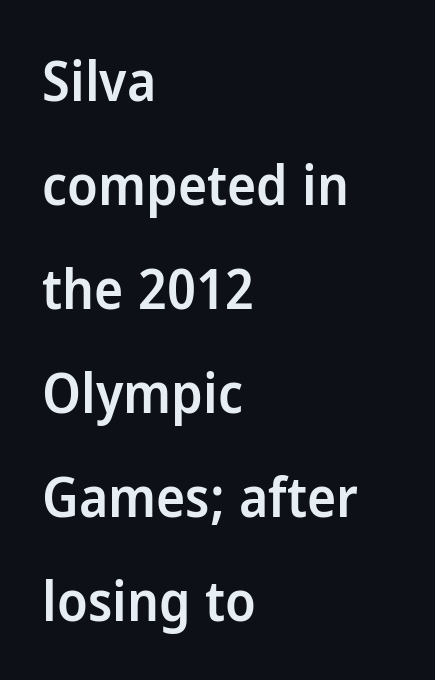
{"serif": "no", "italic": "no", "bold": "semi", "weight": "semibold", "width": "normal", "stroke_contrast": "low", "x_height": "medium", "monospaced": "no", "underline": "no", "align": "left", "line_spacing_ratio": 1.89, "letter_spacing": "normal", "letter_spacing_em": 0.0, "glyph_px": 55}
